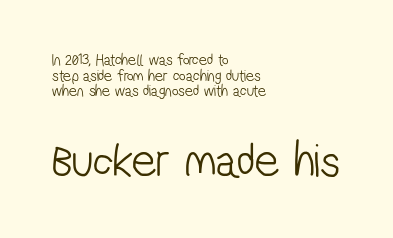
Q: Is the text bold? A: No.
Q: Is the typeface a serif or a sans-serif typeface? A: Sans-serif.
Q: Is the text underlined? A: No.
Q: How is the paragraph aligned? A: Left-aligned.
Q: Is the spacing between letters normal or unusually wide? A: Normal.
Q: Is the spacing between lines tight, normal or loose? A: Tight.
Q: Which block of text is set in a larger size, the first (top) or the second (bottom)? A: The second (bottom) one.
Q: Width (condensed, normal, or wide)? A: Condensed.
Q: Stroke contrast? A: Low.
Q: x-height? A: Medium.
Q: Monospaced? A: No.
